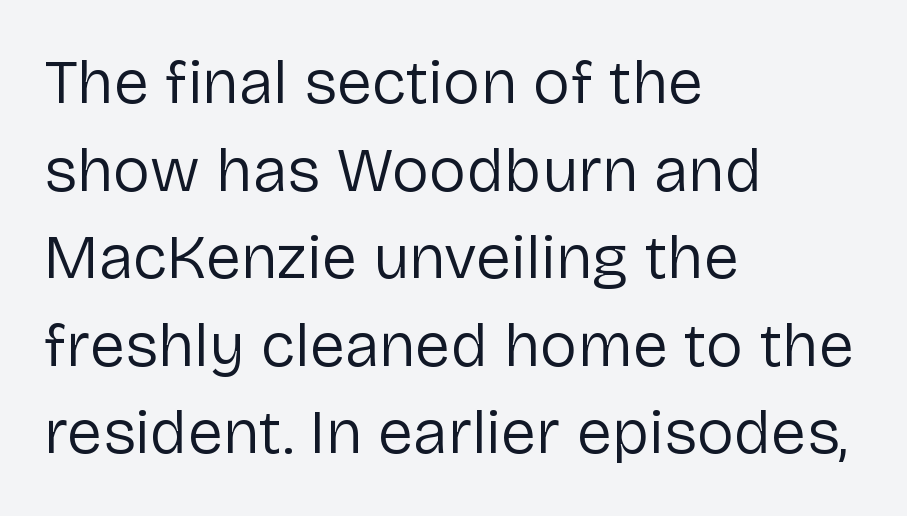
{"serif": "no", "italic": "no", "bold": "no", "weight": "regular", "width": "normal", "stroke_contrast": "low", "x_height": "medium", "monospaced": "no", "underline": "no", "align": "left", "line_spacing": "normal", "line_spacing_ratio": 1.39, "letter_spacing": "normal", "letter_spacing_em": 0.0, "glyph_px": 63}
